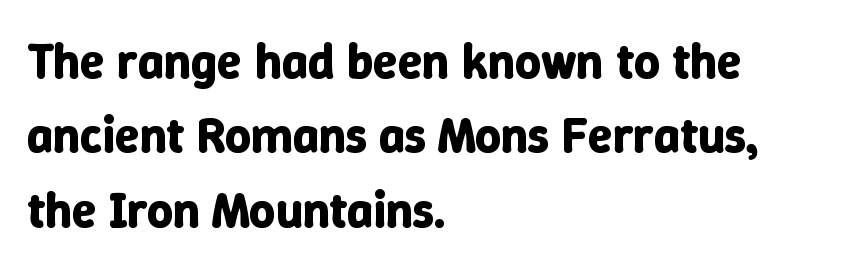
Each letter keeps its own natural width here, so spacing adapts to shape. Leftover space on each line is placed entirely after the last word. Bare-footed words on every line. Horizontal bands of white between lines are of average thickness. The sample has been set heavy, in full bold.
